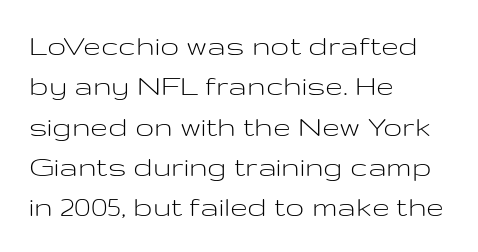
Rendered with straight, roman letterforms. Do the characters align in a grid? No, the font is proportional. Layout note: lines flush left. Nobody drew a line under any word here. Counters stay open thanks to moderate or lighter strokes.
